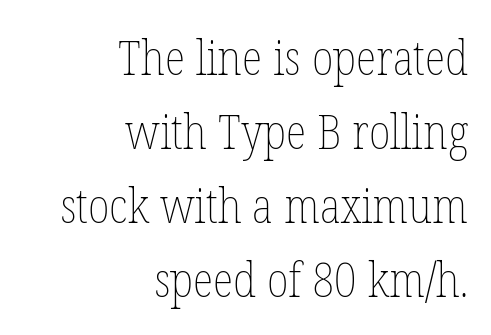
The image shows 48 px thin, condensed type, upright; set right-aligned, normal line spacing (1.54x), normal letter spacing, not underlined; low stroke contrast and a medium x-height.
